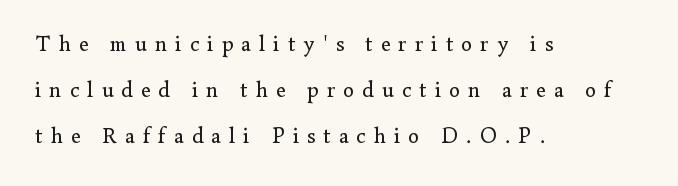
Just letters on the line, the space beneath them empty. On a weight scale, this lands at 450 or below. Which margin do the lines hug? The left one — the right edge is uneven. Designer's note — italics off, roman on. Does the leading feel generous? Absolutely, it's lavish.
